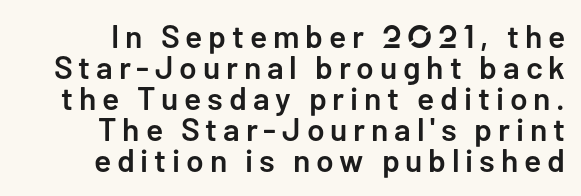
A bare baseline throughout the passage. In terms of letterform style, serifs are entirely absent. Weight check: semibold — heavier than regular, not quite bold. In terms of leading, this rendering errs on the cramped side.
